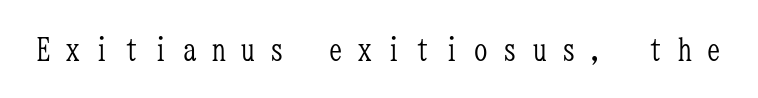
{"serif": "yes", "italic": "no", "bold": "no", "weight": "light", "width": "condensed", "stroke_contrast": "low", "x_height": "medium", "monospaced": "yes", "underline": "no", "letter_spacing": "wide", "letter_spacing_em": 0.44, "glyph_px": 31}
